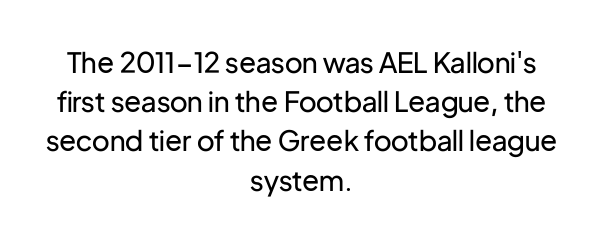
Q: Is the text bold? A: No.
Q: Is the text italic (slanted)? A: No, it is upright.
Q: Is the typeface a serif or a sans-serif typeface? A: Sans-serif.
Q: Is the text underlined? A: No.
Q: How is the paragraph aligned? A: Centered.
Q: Is the spacing between letters normal or unusually wide? A: Normal.
Q: Is the spacing between lines tight, normal or loose? A: Normal.
Q: Width (condensed, normal, or wide)? A: Normal.
Q: Stroke contrast? A: Low.
Q: x-height? A: Medium.
Q: Monospaced? A: No.
